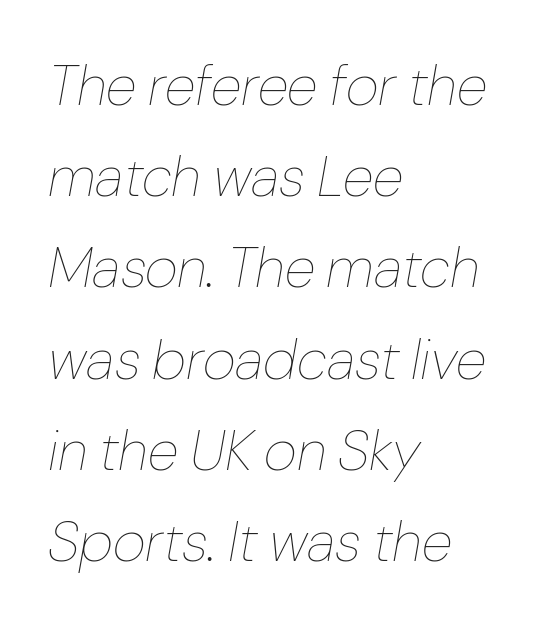
The image shows 57 px thin type, italic (leaning right); set left-aligned, normal line spacing (1.6x), normal letter spacing, not underlined; low stroke contrast and a medium x-height.
